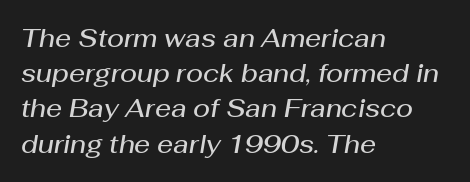
Honestly, the row spacing looks completely unremarkable. The line texture is even and compact thanks to regular tracking. The foot of each line stays bare and open. Left-aligned paragraph, ragged on the right. Designer's note — italics engaged.
